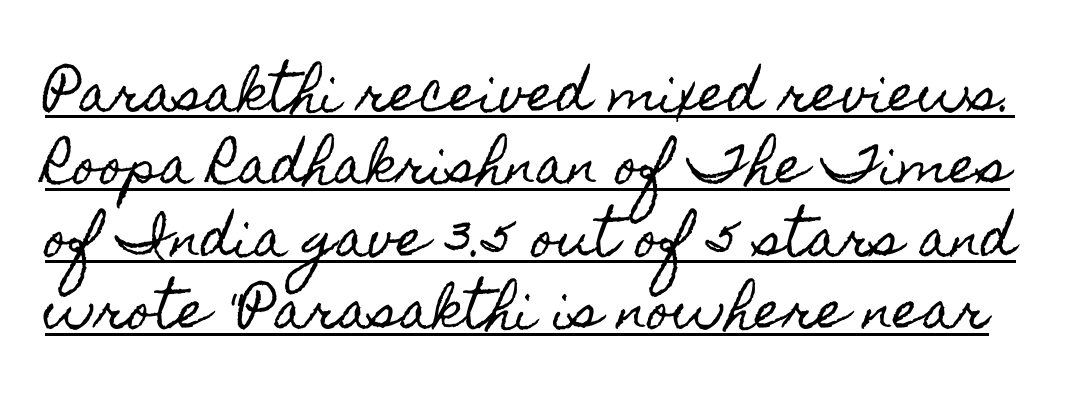
The image shows 50 px condensed type; set normal line spacing (1.45x), normal letter spacing, underlined; a small x-height.
